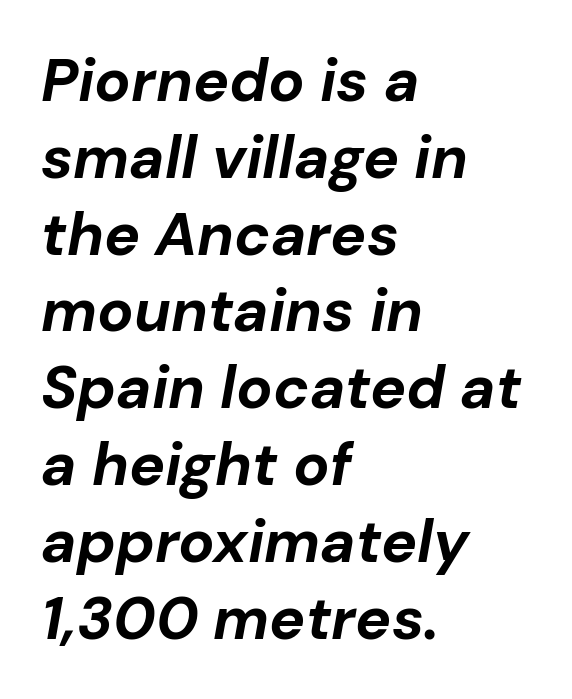
The image shows 60 px bold type, italic (leaning right); set left-aligned, normal line spacing (1.28x), normal letter spacing, not underlined; low stroke contrast and a medium x-height.
